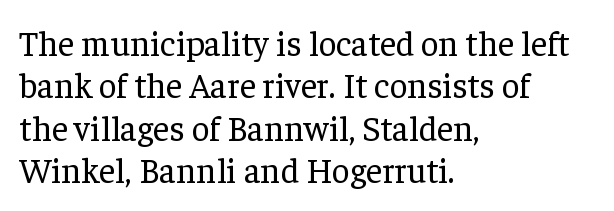
Q: Is the text bold? A: No.
Q: Is the text italic (slanted)? A: No, it is upright.
Q: Is the typeface a serif or a sans-serif typeface? A: Serif.
Q: Is the text underlined? A: No.
Q: How is the paragraph aligned? A: Left-aligned.
Q: Is the spacing between letters normal or unusually wide? A: Normal.
Q: Width (condensed, normal, or wide)? A: Normal.
Q: Stroke contrast? A: Low.
Q: x-height? A: Medium.
Q: Monospaced? A: No.
